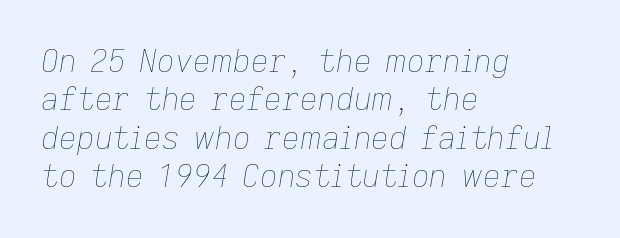
The image shows 31 px thin type, italic (leaning right); set left-aligned, line spacing 1.24x, normal letter spacing, not underlined; low stroke contrast and a medium x-height.
